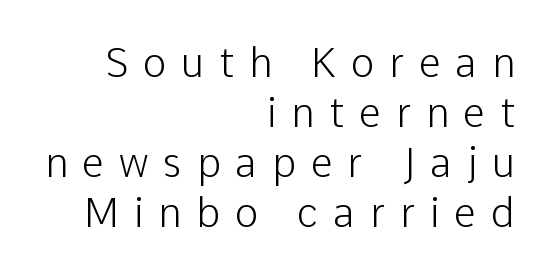
{"serif": "no", "italic": "no", "width": "normal", "stroke_contrast": "low", "x_height": "medium", "monospaced": "no", "underline": "no", "align": "right", "line_spacing": "normal", "line_spacing_ratio": 1.25, "letter_spacing": "wide", "letter_spacing_em": 0.37, "glyph_px": 40}
